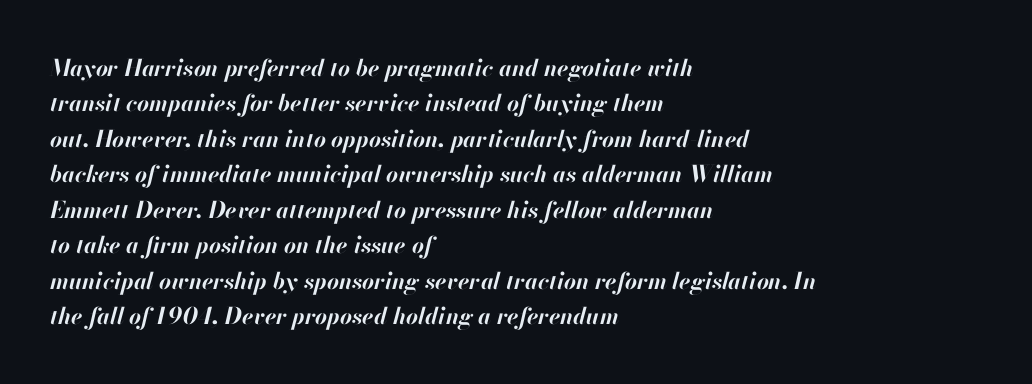
Q: Is the text bold? A: Yes.
Q: Is the text italic (slanted)? A: Yes, it leans right by about 13 degrees.
Q: Is the text underlined? A: No.
Q: How is the paragraph aligned? A: Left-aligned.
Q: Is the spacing between letters normal or unusually wide? A: Normal.
Q: Is the spacing between lines tight, normal or loose? A: Normal.
